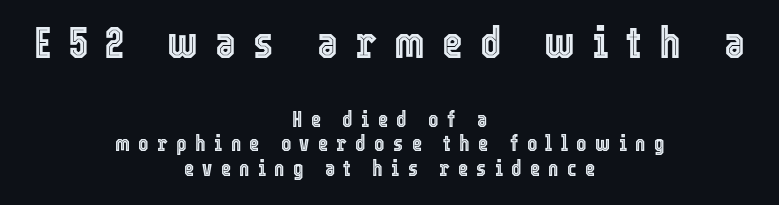
{"italic": "no", "width": "condensed", "x_height": "medium", "monospaced": "no", "underline": "no", "align": "center", "line_spacing": "tight", "line_spacing_ratio": 1.11, "letter_spacing": "wide", "letter_spacing_em": 0.38, "larger_block": "first", "size_ratio": 2.05, "glyph_px": 45}
